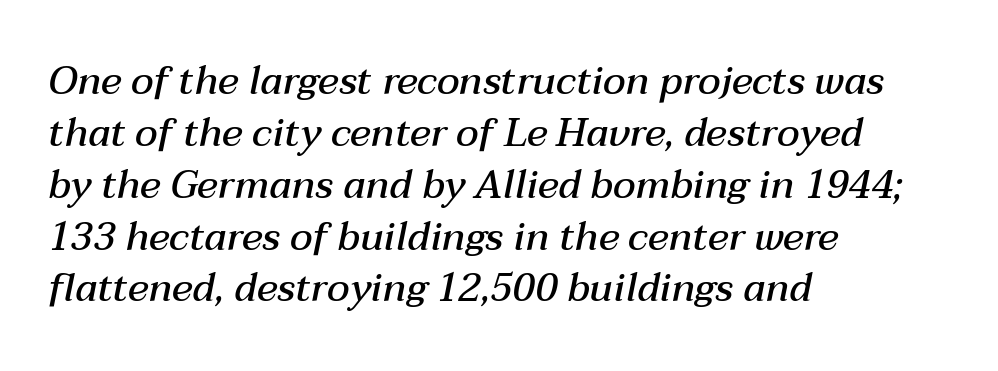
Horizontal bands of white between lines are of average thickness. Letters rest on an invisible, unmarked baseline. The line texture is even and compact thanks to regular tracking. Observe the lean: these are italic letterforms. Caption: semibold face, moderately heavy strokes.
